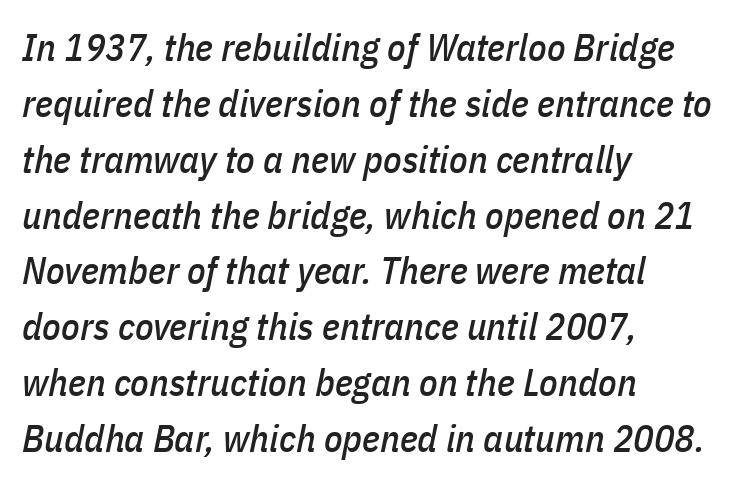
Q: Is the text italic (slanted)? A: Yes, it leans right by about 11 degrees.
Q: Is the text underlined? A: No.
Q: How is the paragraph aligned? A: Left-aligned.
Q: Is the spacing between letters normal or unusually wide? A: Normal.
Q: Is the spacing between lines tight, normal or loose? A: Normal.
Q: Width (condensed, normal, or wide)? A: Condensed.
Q: Stroke contrast? A: Low.
Q: x-height? A: Medium.
Q: Monospaced? A: No.
